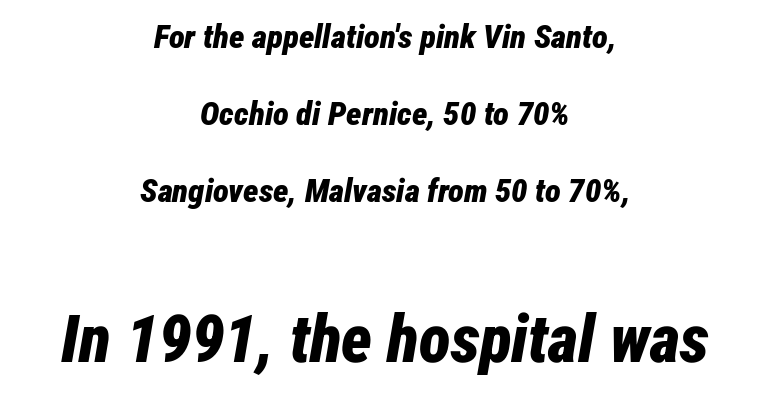
Q: Is the text bold? A: Yes.
Q: Is the text italic (slanted)? A: Yes, it leans right by about 12 degrees.
Q: Is the text underlined? A: No.
Q: How is the paragraph aligned? A: Centered.
Q: Is the spacing between letters normal or unusually wide? A: Normal.
Q: Is the spacing between lines tight, normal or loose? A: Loose.
Q: Which block of text is set in a larger size, the first (top) or the second (bottom)? A: The second (bottom) one.
Q: Width (condensed, normal, or wide)? A: Condensed.
Q: Stroke contrast? A: Low.
Q: x-height? A: Medium.
Q: Monospaced? A: No.
